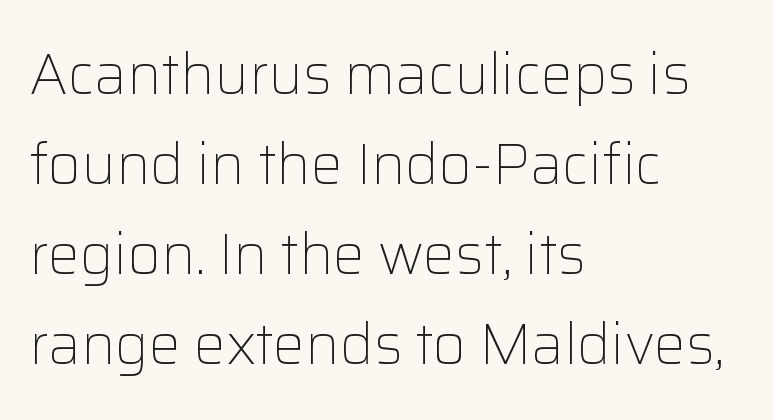
The image shows 57 px light sans-serif type, upright; set left-aligned, normal line spacing (1.58x), normal letter spacing, not underlined; low stroke contrast and a medium x-height.
